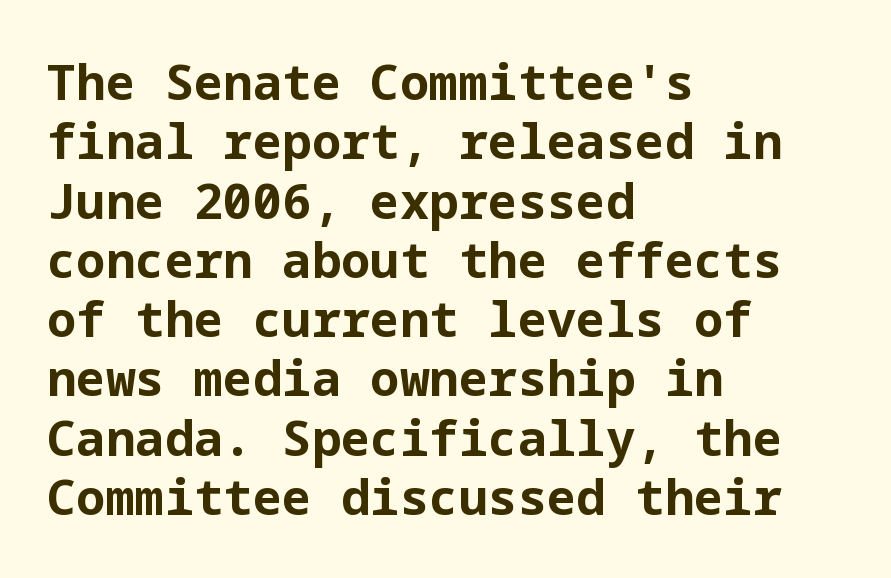
Q: Is the text bold? A: Yes.
Q: Is the text italic (slanted)? A: No, it is upright.
Q: Is the typeface a serif or a sans-serif typeface? A: Sans-serif.
Q: Is the text underlined? A: No.
Q: How is the paragraph aligned? A: Left-aligned.
Q: Is the spacing between letters normal or unusually wide? A: Normal.
Q: Width (condensed, normal, or wide)? A: Normal.
Q: Stroke contrast? A: Low.
Q: x-height? A: Medium.
